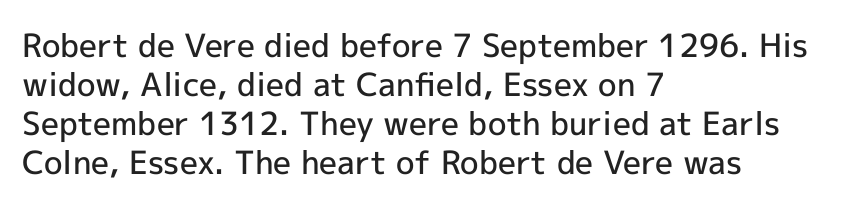
The image shows 32 px semibold sans-serif type, upright; set left-aligned, line spacing 1.22x, normal letter spacing, not underlined; a medium x-height.
